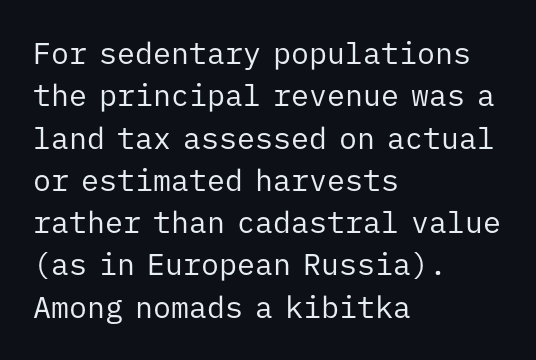
Q: Is the text bold? A: No.
Q: Is the text italic (slanted)? A: No, it is upright.
Q: Is the typeface a serif or a sans-serif typeface? A: Sans-serif.
Q: Is the text underlined? A: No.
Q: How is the paragraph aligned? A: Left-aligned.
Q: Is the spacing between letters normal or unusually wide? A: Normal.
Q: Is the spacing between lines tight, normal or loose? A: Normal.
Q: Width (condensed, normal, or wide)? A: Normal.
Q: Stroke contrast? A: Low.
Q: x-height? A: Medium.
Q: Monospaced? A: Yes.
